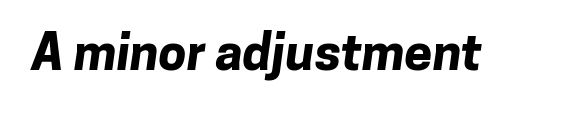
The image shows 50 px bold sans-serif type; set normal letter spacing, not underlined; low stroke contrast and a medium x-height.
